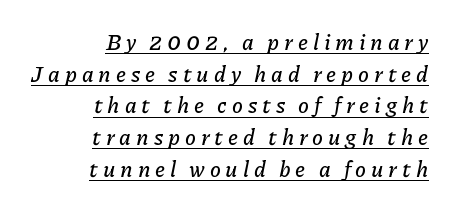
The image shows 22 px text type, italic (leaning right); set right-aligned, normal line spacing (1.44x), unusually wide letter spacing (+0.22 em), underlined.
